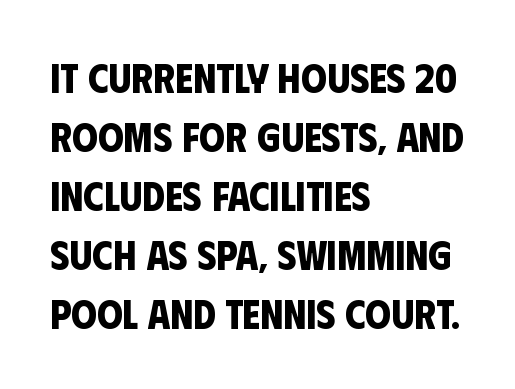
The space directly below the letters is spotless. Vertical spacing — default. Nothing sits at the stroke ends, so this counts as sans-serif. I'd describe the lettering as bold — thick and assertive. Does the copy run flush right? No — it runs flush left. Tracking value appears to be zero — textbook default spacing.
